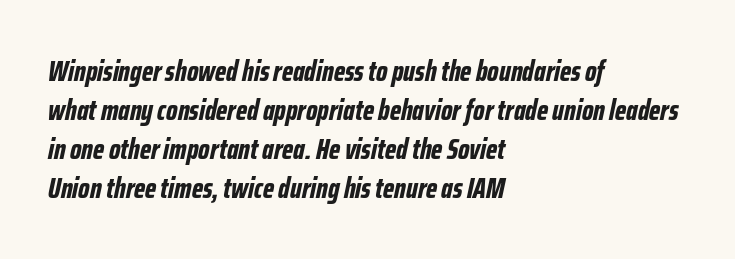
{"italic": "yes", "lean": "right", "slant_degrees": 12, "bold": "yes", "weight": "bold", "width": "condensed", "stroke_contrast": "low", "x_height": "medium", "monospaced": "no", "underline": "no", "align": "left", "line_spacing": "normal", "line_spacing_ratio": 1.34, "letter_spacing": "normal", "letter_spacing_em": 0.0, "glyph_px": 29}
